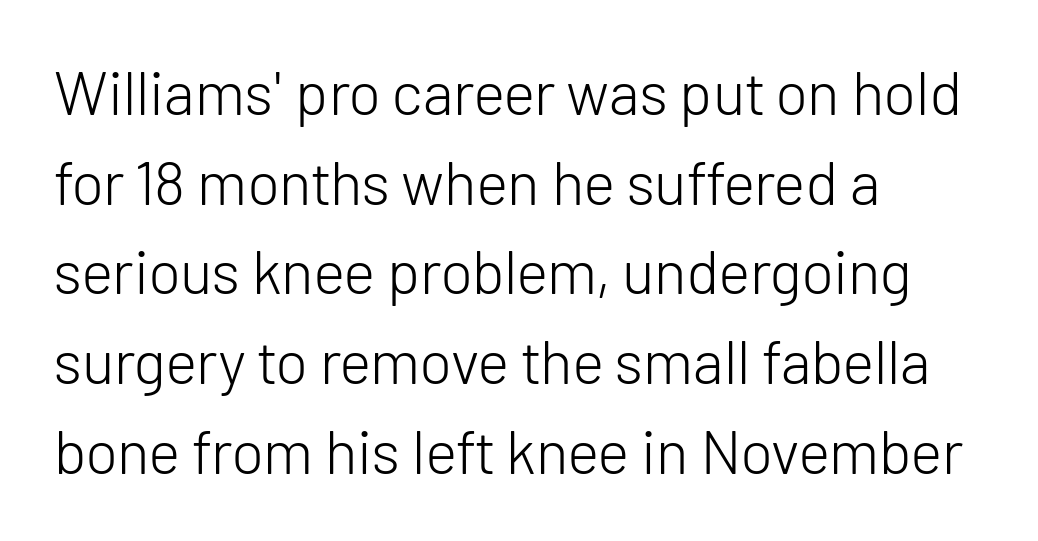
Q: Is the text bold? A: No.
Q: Is the text italic (slanted)? A: No, it is upright.
Q: Is the typeface a serif or a sans-serif typeface? A: Sans-serif.
Q: Is the text underlined? A: No.
Q: How is the paragraph aligned? A: Left-aligned.
Q: Is the spacing between letters normal or unusually wide? A: Normal.
Q: Is the spacing between lines tight, normal or loose? A: Normal.
Q: Width (condensed, normal, or wide)? A: Normal.
Q: Stroke contrast? A: Low.
Q: x-height? A: Medium.
Q: Monospaced? A: No.
